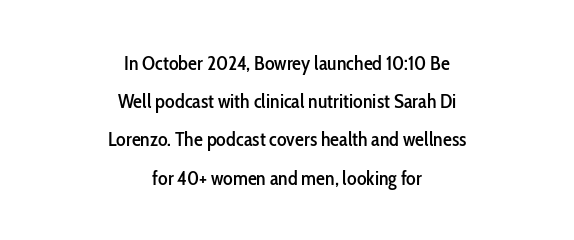
{"italic": "no", "underline": "no", "align": "center", "line_spacing": "loose", "line_spacing_ratio": 1.91, "letter_spacing": "normal", "letter_spacing_em": 0.0, "glyph_px": 20}
